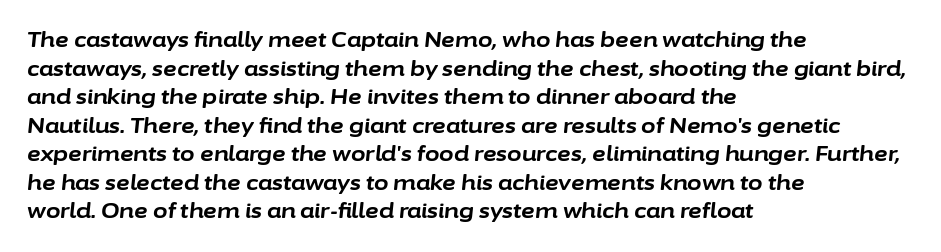
Normally led — the rows are evenly, conventionally spaced. Line beginnings align vertically; line endings do not. Observe the lean: these are italic letterforms. Does extra space separate the letters? No, they use regular spacing.
